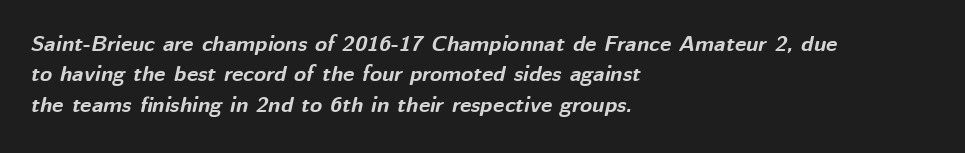
The image shows 22 px bold type, italic (leaning right); set left-aligned, normal line spacing (1.38x), normal letter spacing, not underlined.
